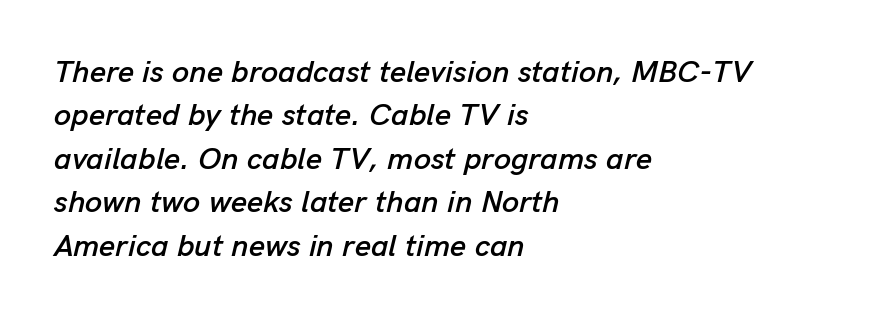
The image shows 31 px text type, italic (leaning right); set left-aligned, normal line spacing (1.4x), normal letter spacing, not underlined; low stroke contrast and a medium x-height.
